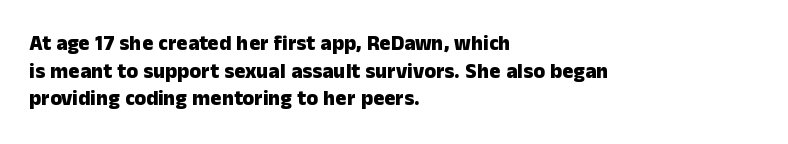
The image shows 21 px bold type, upright; set left-aligned, normal line spacing (1.32x), normal letter spacing, not underlined.
